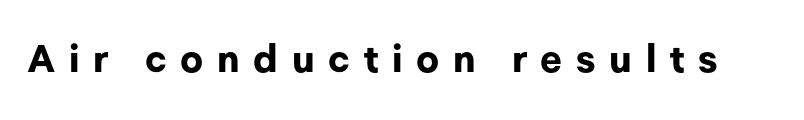
The image shows 38 px bold sans-serif type, upright; set unusually wide letter spacing (+0.36 em), not underlined; low stroke contrast and a medium x-height.
